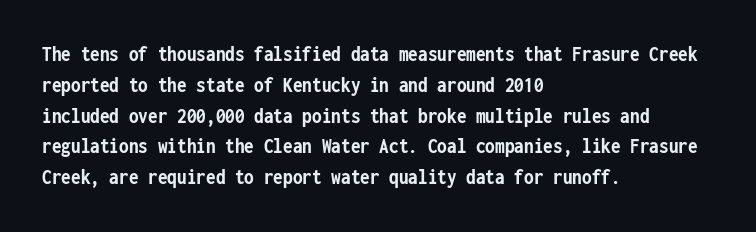
Q: Is the text bold? A: Yes.
Q: Is the text italic (slanted)? A: No, it is upright.
Q: Is the text underlined? A: No.
Q: How is the paragraph aligned? A: Left-aligned.
Q: Is the spacing between letters normal or unusually wide? A: Normal.
Q: Is the spacing between lines tight, normal or loose? A: Normal.
